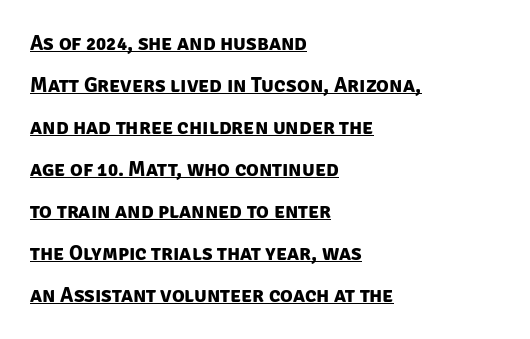
{"bold": "yes", "underline": "yes", "align": "left", "line_spacing": "loose", "line_spacing_ratio": 2.0, "letter_spacing": "normal", "letter_spacing_em": 0.0, "glyph_px": 21}
